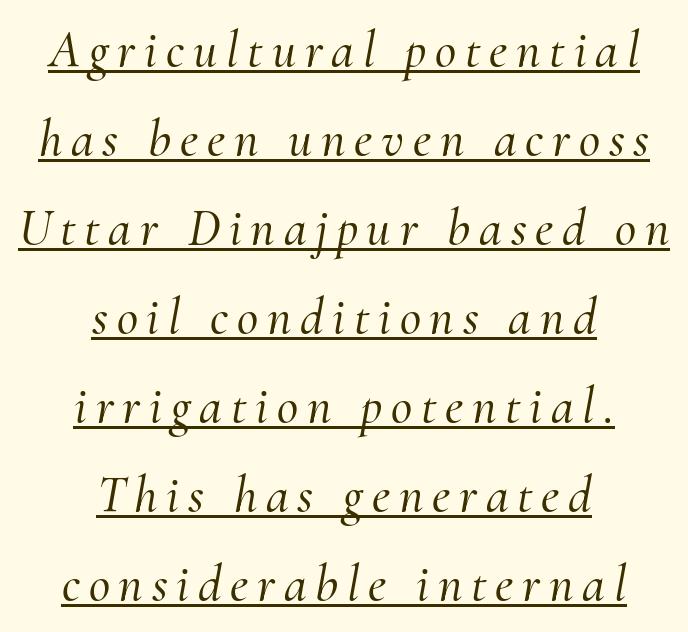
{"serif": "yes", "italic": "yes", "lean": "right", "slant_degrees": 10, "width": "normal", "stroke_contrast": "medium", "x_height": "small", "monospaced": "no", "underline": "yes", "align": "center", "line_spacing_ratio": 1.71, "glyph_px": 52}
